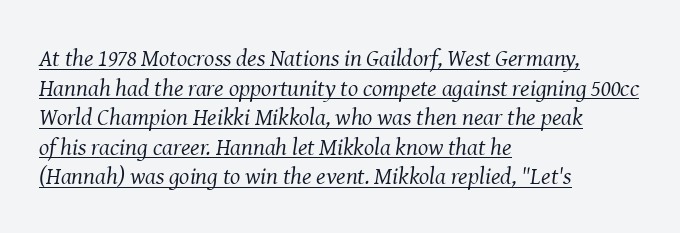
{"italic": "yes", "lean": "right", "slant_degrees": 8, "bold": "no", "underline": "yes", "align": "left", "line_spacing_ratio": 1.23, "letter_spacing": "normal", "letter_spacing_em": 0.0, "glyph_px": 24}
